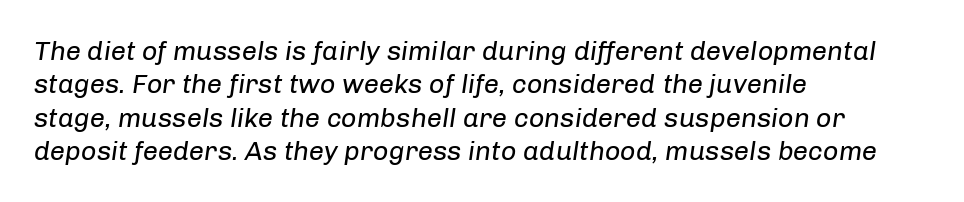
{"italic": "yes", "lean": "right", "slant_degrees": 8, "bold": "no", "underline": "no", "align": "left", "line_spacing_ratio": 1.24, "letter_spacing": "normal", "letter_spacing_em": 0.0, "glyph_px": 27}
